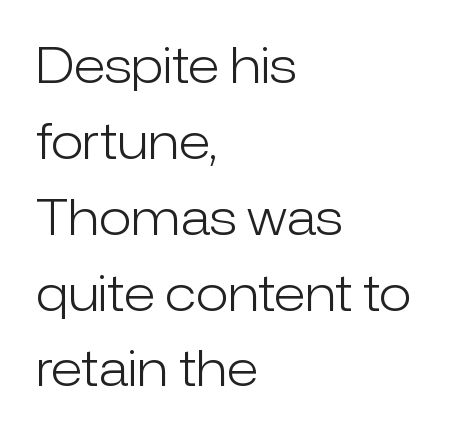
Q: Is the text bold? A: No.
Q: Is the text italic (slanted)? A: No, it is upright.
Q: Is the typeface a serif or a sans-serif typeface? A: Sans-serif.
Q: Is the text underlined? A: No.
Q: How is the paragraph aligned? A: Left-aligned.
Q: Is the spacing between letters normal or unusually wide? A: Normal.
Q: Is the spacing between lines tight, normal or loose? A: Normal.
Q: Width (condensed, normal, or wide)? A: Normal.
Q: Stroke contrast? A: Low.
Q: x-height? A: Medium.
Q: Monospaced? A: No.
